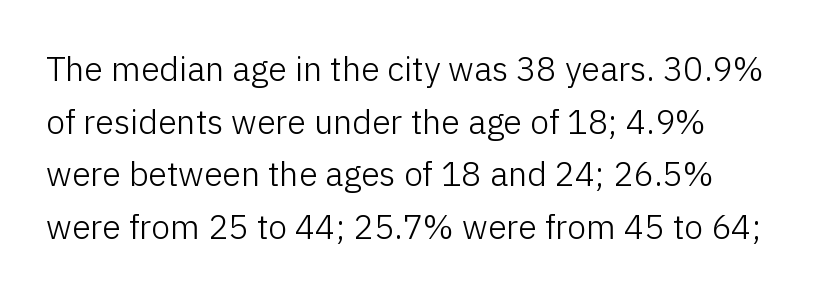
{"serif": "no", "italic": "no", "bold": "no", "weight": "light", "width": "normal", "stroke_contrast": "low", "x_height": "medium", "monospaced": "no", "underline": "no", "line_spacing": "normal", "line_spacing_ratio": 1.55, "letter_spacing": "normal", "letter_spacing_em": 0.0, "glyph_px": 34}
